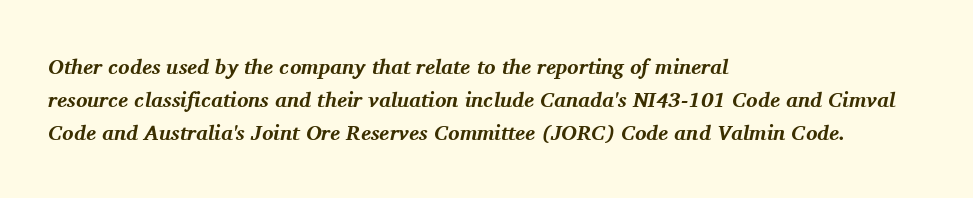
Q: Is the text bold? A: Yes.
Q: Is the text italic (slanted)? A: Yes, it leans right by about 11 degrees.
Q: Is the text underlined? A: No.
Q: How is the paragraph aligned? A: Left-aligned.
Q: Is the spacing between letters normal or unusually wide? A: Normal.
Q: Is the spacing between lines tight, normal or loose? A: Normal.
